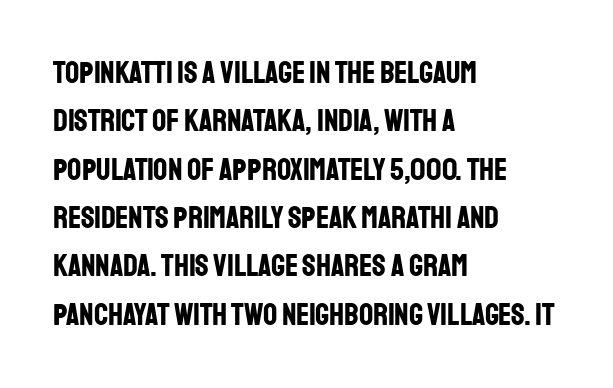
Q: Is the text bold? A: Yes.
Q: Is the text italic (slanted)? A: No, it is upright.
Q: Is the typeface a serif or a sans-serif typeface? A: Sans-serif.
Q: Is the text underlined? A: No.
Q: How is the paragraph aligned? A: Left-aligned.
Q: Is the spacing between letters normal or unusually wide? A: Normal.
Q: Is the spacing between lines tight, normal or loose? A: Normal.
Q: Width (condensed, normal, or wide)? A: Condensed.
Q: Stroke contrast? A: Low.
Q: x-height? A: Large.
Q: Monospaced? A: No.
